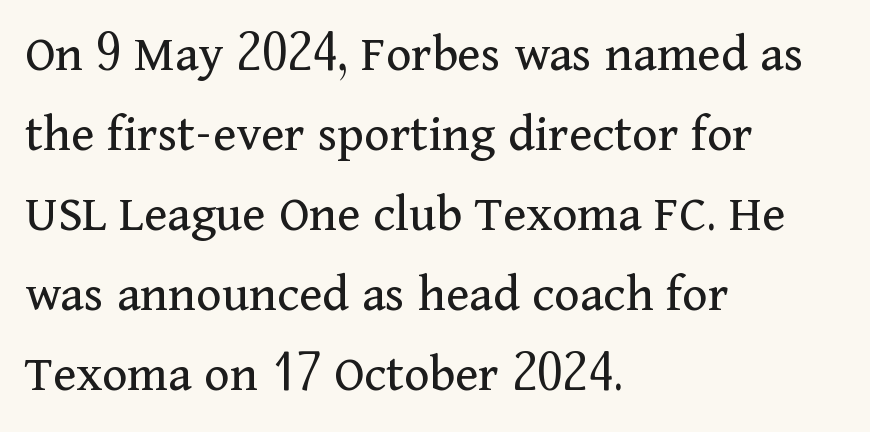
The image shows 54 px regular-weight serif type, upright; set left-aligned, normal line spacing (1.48x), normal letter spacing, not underlined; medium stroke contrast and a medium x-height.
